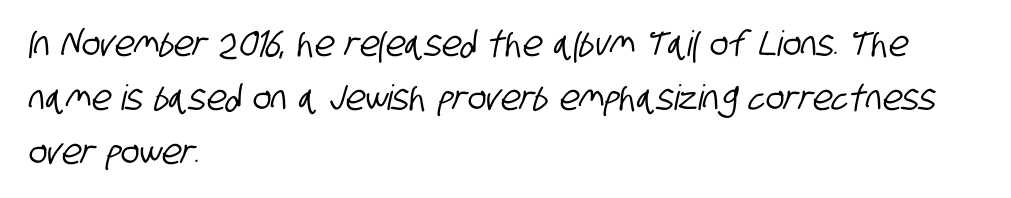
Every row of glyphs begins at an identical x-position on the left. Does the leading feel generous? No, just average. Inter-character spacing is left at the font's built-in metrics. Character widths vary here, with narrow letters taking less room than wide ones.
